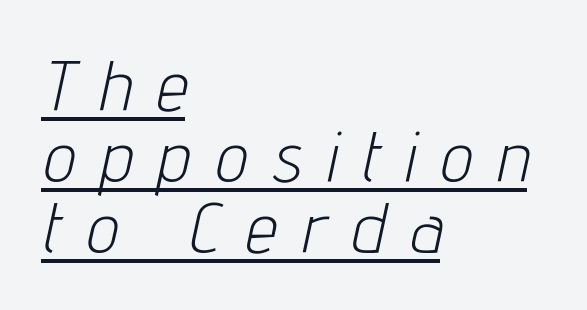
The image shows 71 px light, condensed type, italic (leaning right); set left-aligned, tight line spacing (1.0x), unusually wide letter spacing (+0.37 em), underlined; low stroke contrast and a medium x-height.
